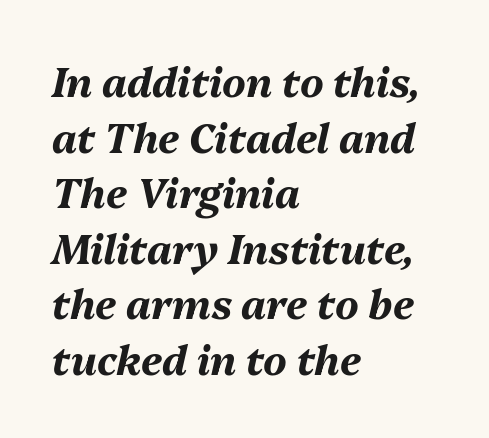
Q: Is the text bold? A: Yes.
Q: Is the text italic (slanted)? A: Yes, it leans right by about 13 degrees.
Q: Is the text underlined? A: No.
Q: How is the paragraph aligned? A: Left-aligned.
Q: Is the spacing between letters normal or unusually wide? A: Normal.
Q: Is the spacing between lines tight, normal or loose? A: Normal.
Q: Width (condensed, normal, or wide)? A: Normal.
Q: Stroke contrast? A: Medium.
Q: x-height? A: Medium.
Q: Monospaced? A: No.
